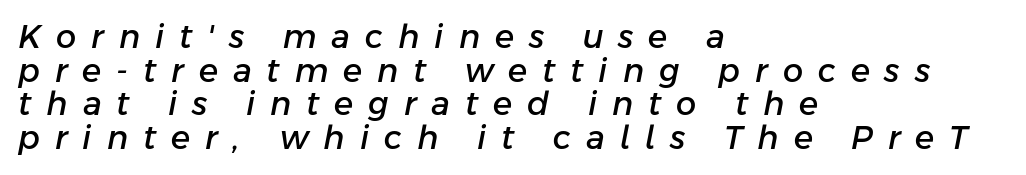
The type is letterspaced generously, with wide tracking. You could not count columns in this text — the font is proportionally spaced. Baseline-to-baseline distance is barely more than the letter height. The text carries the slant typical of an italic or oblique font. The passage shown is not underscored anywhere. A classic flush-left, rag-right setting is used for this passage.
